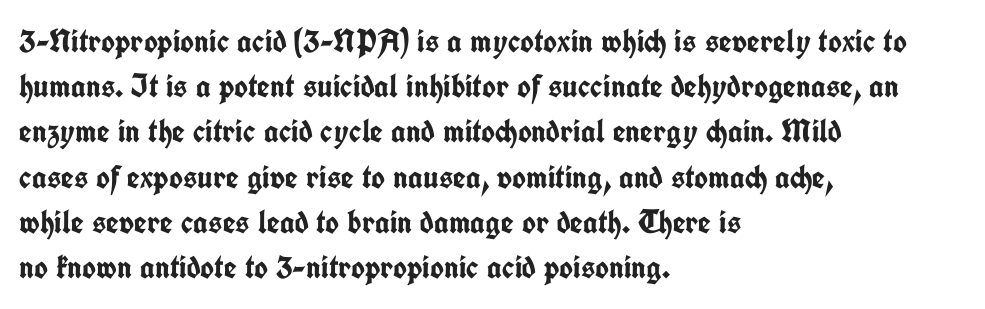
The image shows 33 px semibold, condensed sans-serif type, upright; set left-aligned, normal line spacing (1.37x), normal letter spacing, not underlined; low stroke contrast and a medium x-height.
